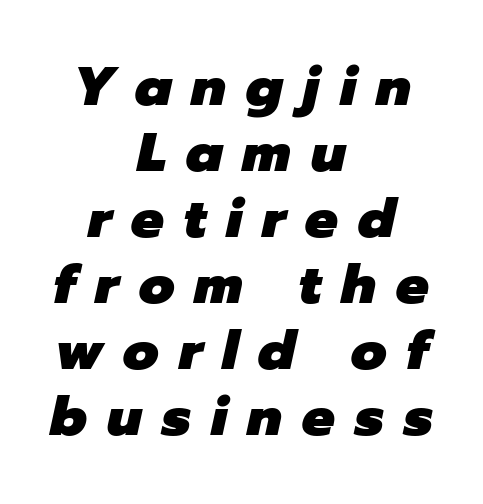
Varying glyph widths throughout — classic text-font behaviour. Has an underline been added? It has not. Alignment: centered. These lines carry a lot of weight — the face is fully bold. The specimen reads as italic at a glance. The letterforms stand isolated, each surrounded by extra space.
